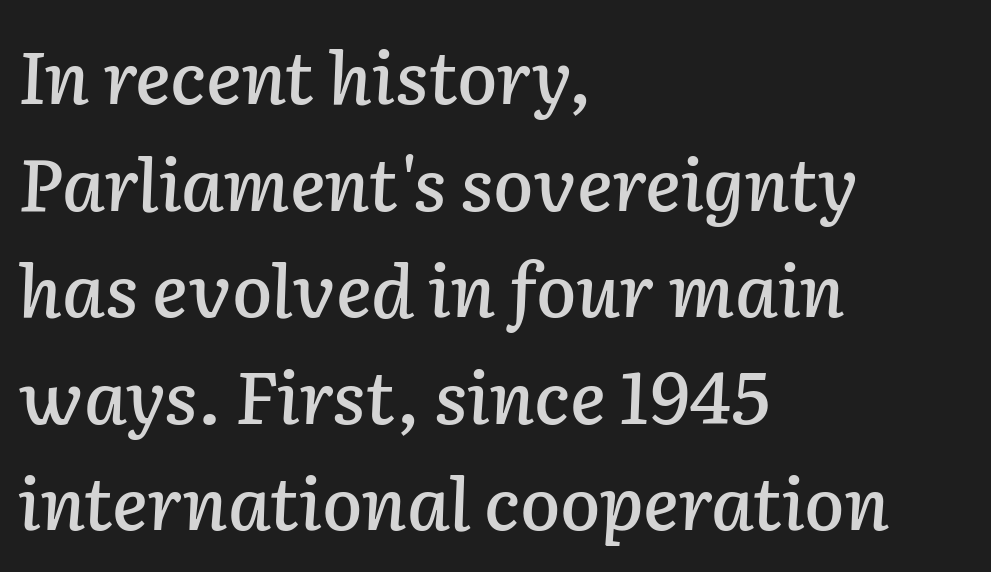
The strip under each line holds only bare page. Italic? Definitely — the glyphs are oblique. The line texture is even and compact thanks to regular tracking. The block of text has a typical density, with ordinary space between rows.
